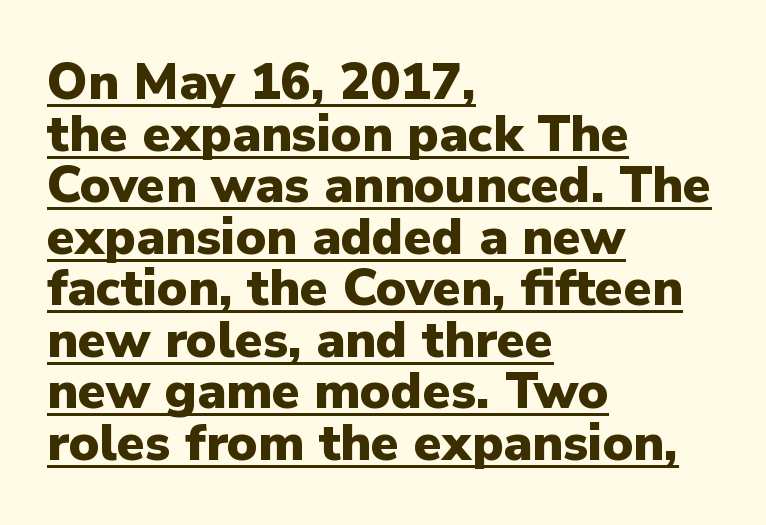
The sample's only ornament is a line tracing under the words. Posture: upright roman. Every row of glyphs begins at an identical x-position on the left. Here the designer chose a conventional face with non-uniform glyph widths. The face used here is rendered with its standard letterfit.
